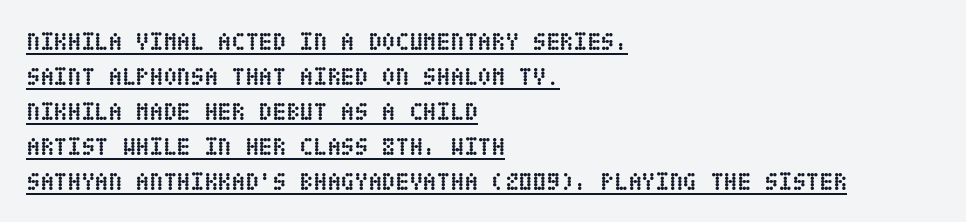
Quick note: underline on. Observe the ordinary spacing: letters are neighbours, not strangers. Baseline-to-baseline distance is the conventional proportion of letter height. In terms of posture, this sample is upright. Typographic density is high because the face is bold. A classic flush-left, rag-right setting is used for this passage.
